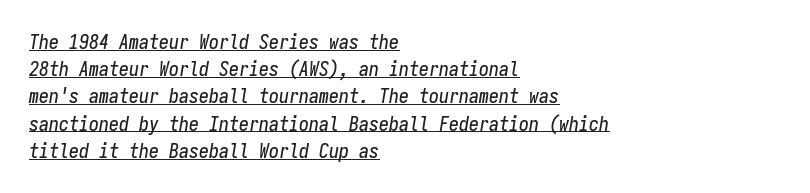
Q: Is the text italic (slanted)? A: Yes, it leans right by about 9 degrees.
Q: Is the text underlined? A: Yes.
Q: How is the paragraph aligned? A: Left-aligned.
Q: Is the spacing between letters normal or unusually wide? A: Normal.
Q: Is the spacing between lines tight, normal or loose? A: Normal.
